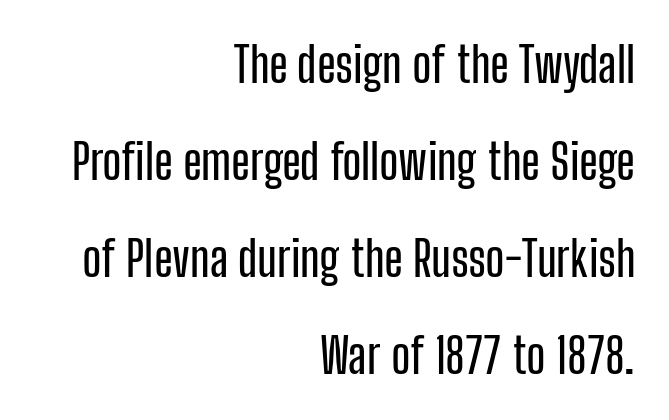
The image shows 49 px condensed sans-serif type, upright; set right-aligned, loose line spacing (1.98x), normal letter spacing, not underlined; low stroke contrast and a medium x-height.
